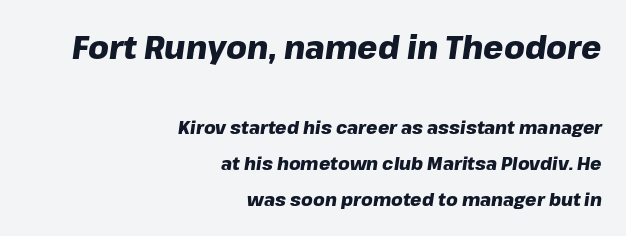
Italic? Definitely — the glyphs are oblique. The text block is weighted toward the right margin, trailing off unevenly leftward. This rendering features lettering with no underline. A great deal of white space separates one row of letters from the next.
